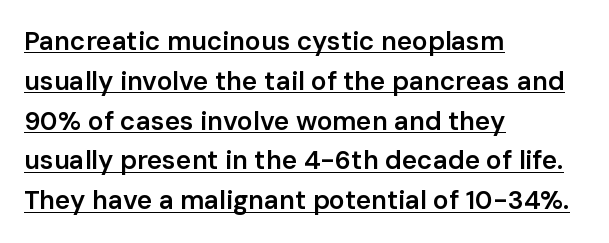
Q: Is the text bold? A: Semi-bold.
Q: Is the text italic (slanted)? A: No, it is upright.
Q: Is the text underlined? A: Yes.
Q: How is the paragraph aligned? A: Left-aligned.
Q: Is the spacing between letters normal or unusually wide? A: Normal.
Q: Is the spacing between lines tight, normal or loose? A: Normal.
